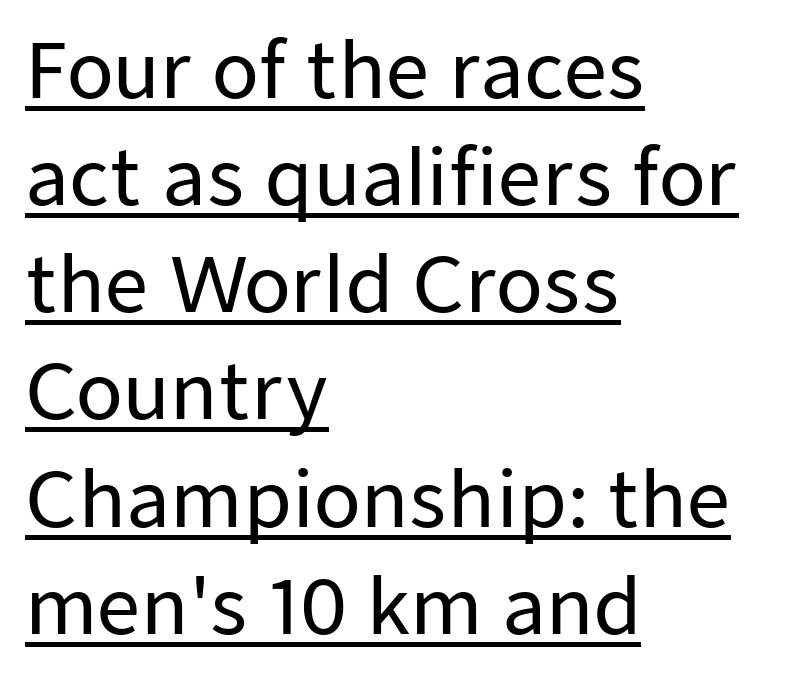
The image shows 76 px sans-serif type, upright; set left-aligned, normal line spacing (1.41x), normal letter spacing, underlined; low stroke contrast and a medium x-height.
